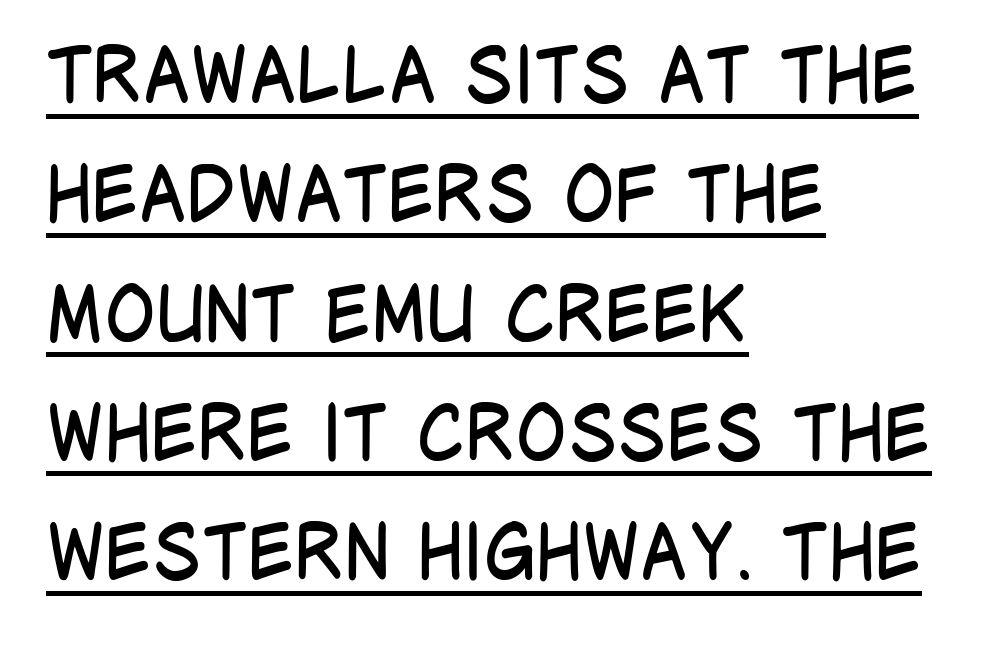
Q: Is the text bold? A: No.
Q: Is the text italic (slanted)? A: No, it is upright.
Q: Is the typeface a serif or a sans-serif typeface? A: Sans-serif.
Q: Is the text underlined? A: Yes.
Q: How is the paragraph aligned? A: Left-aligned.
Q: Is the spacing between letters normal or unusually wide? A: Normal.
Q: Is the spacing between lines tight, normal or loose? A: Normal.
Q: Width (condensed, normal, or wide)? A: Condensed.
Q: Stroke contrast? A: Low.
Q: x-height? A: Large.
Q: Monospaced? A: No.
